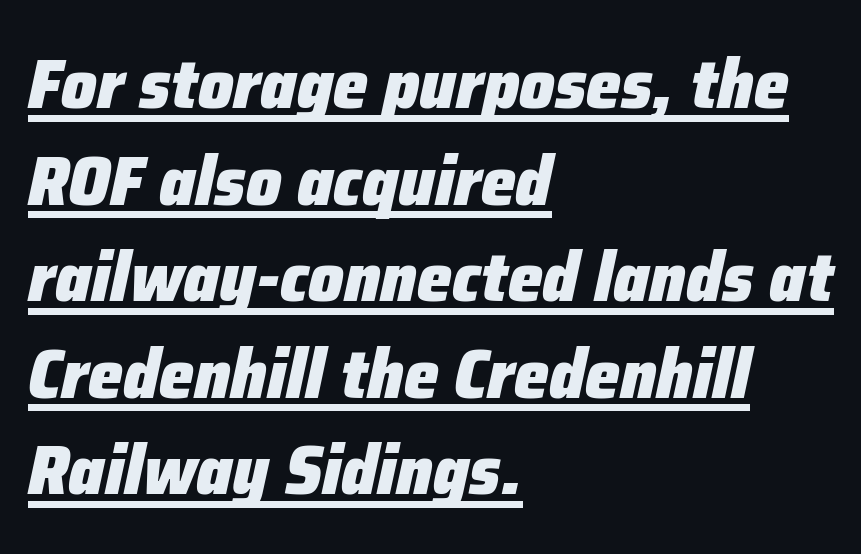
Q: Is the text bold? A: Yes.
Q: Is the text italic (slanted)? A: Yes, it leans right by about 12 degrees.
Q: Is the text underlined? A: Yes.
Q: How is the paragraph aligned? A: Left-aligned.
Q: Is the spacing between letters normal or unusually wide? A: Normal.
Q: Is the spacing between lines tight, normal or loose? A: Normal.
Q: Width (condensed, normal, or wide)? A: Normal.
Q: Stroke contrast? A: Low.
Q: x-height? A: Medium.
Q: Monospaced? A: No.
